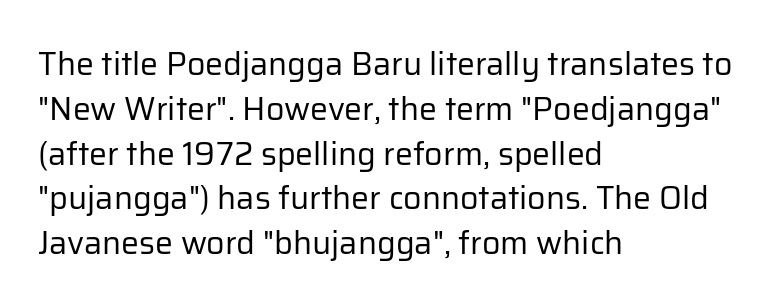
The image shows 32 px regular-weight sans-serif type, upright; set left-aligned, normal line spacing (1.4x), normal letter spacing, not underlined; low stroke contrast and a medium x-height.
